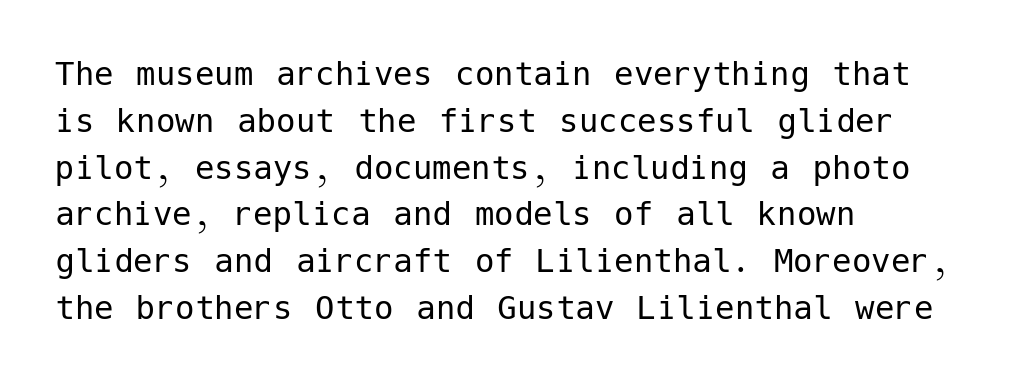
Does the lettering tilt? It doesn't — this is upright. Horizontally, the lines are justified to the leading edge only. Quick note: underline off. Glyph-to-glyph distance matches everyday printed text. The font sits on the lighter half of the weight spectrum, regular included. The face used here is a sans, in the tradition of grotesques and geometrics.
